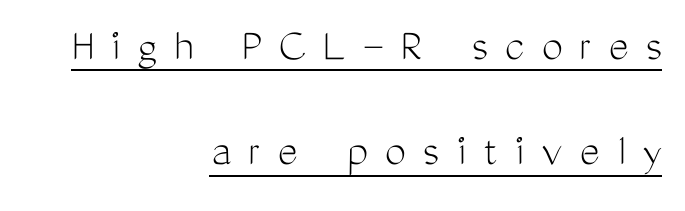
{"serif": "no", "italic": "no", "bold": "no", "weight": "light", "width": "condensed", "stroke_contrast": "medium", "x_height": "medium", "monospaced": "no", "underline": "yes", "align": "right", "line_spacing": "loose", "line_spacing_ratio": 2.24, "letter_spacing": "wide", "letter_spacing_em": 0.36, "glyph_px": 47}
